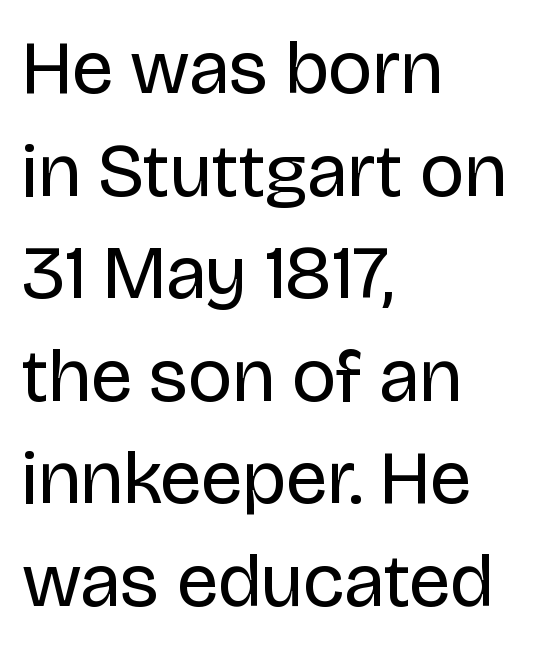
The image shows 76 px regular-weight sans-serif type, upright; set left-aligned, normal line spacing (1.35x), normal letter spacing, not underlined; low stroke contrast and a large x-height.
